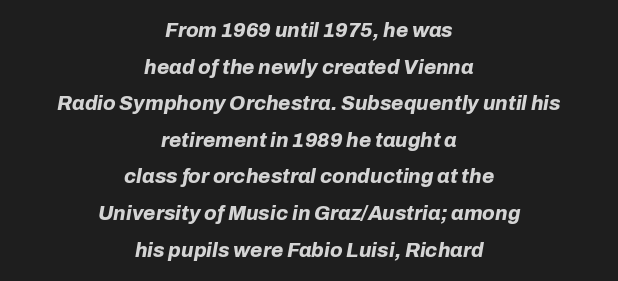
Quick note: underline off. Strong, thick strokes mark this as bold type. Emphasis-style slanted type is in use. The rendering keeps characters at their native spacing. The whitespace from short lines is split evenly between both sides.
